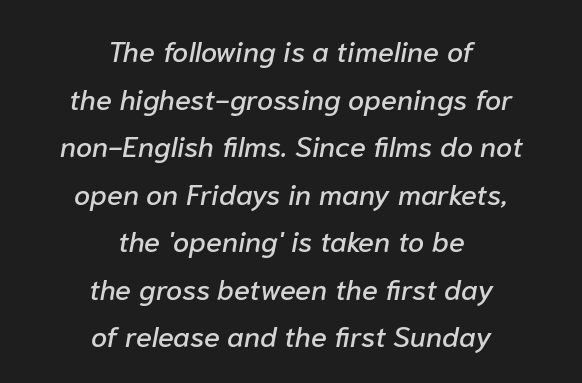
The image shows 29 px text type, italic (leaning right); set centered, normal line spacing (1.64x), normal letter spacing, not underlined; low stroke contrast and a medium x-height.
